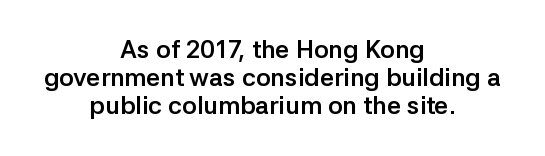
{"italic": "no", "bold": "yes", "underline": "no", "align": "center", "line_spacing": "tight", "line_spacing_ratio": 1.13, "letter_spacing": "normal", "letter_spacing_em": 0.0, "glyph_px": 25}
